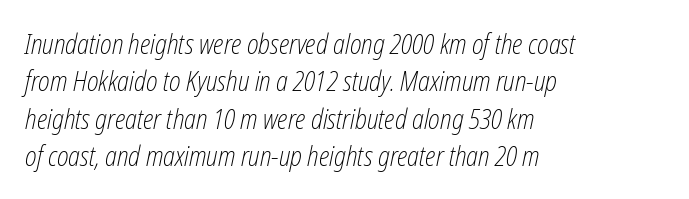
The image shows 27 px text type, italic (leaning right); set left-aligned, normal line spacing (1.38x), normal letter spacing, not underlined.
